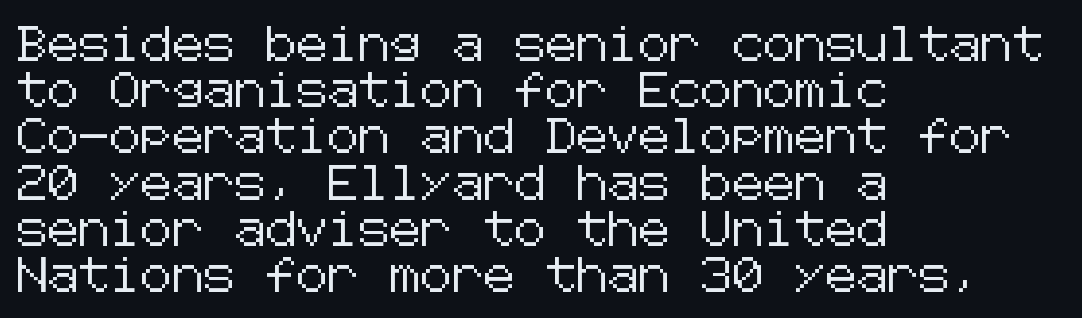
{"serif": "no", "italic": "no", "width": "normal", "stroke_contrast": "low", "x_height": "medium", "underline": "no", "align": "left", "line_spacing": "normal", "line_spacing_ratio": 1.32, "letter_spacing": "normal", "letter_spacing_em": 0.0, "glyph_px": 35}
